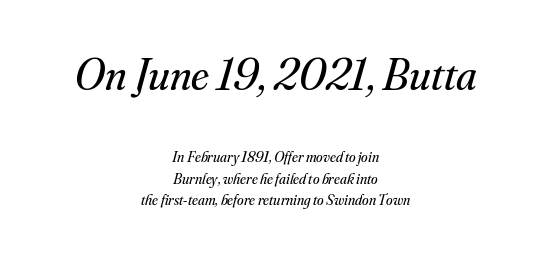
No heavy texture on the line: the type isn't bold. Note: serifs present on the glyphs. Italic: yes, the glyphs are oblique. How are the letters spaced? Ordinarily, with no added tracking. Think of a printed novel: that variable character pitch is what you see here.
